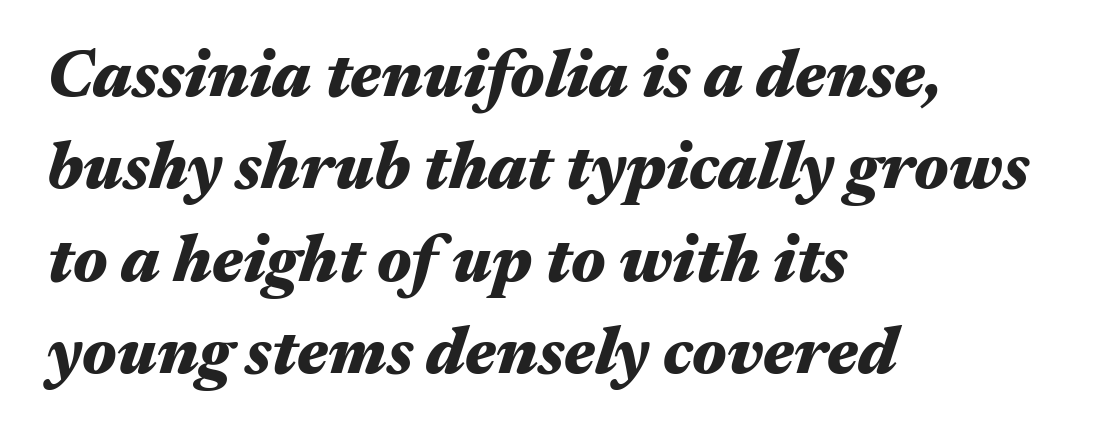
The image shows 66 px heavy, wide type, italic (leaning right); set left-aligned, normal line spacing (1.4x), normal letter spacing, not underlined; medium stroke contrast and a medium x-height.
